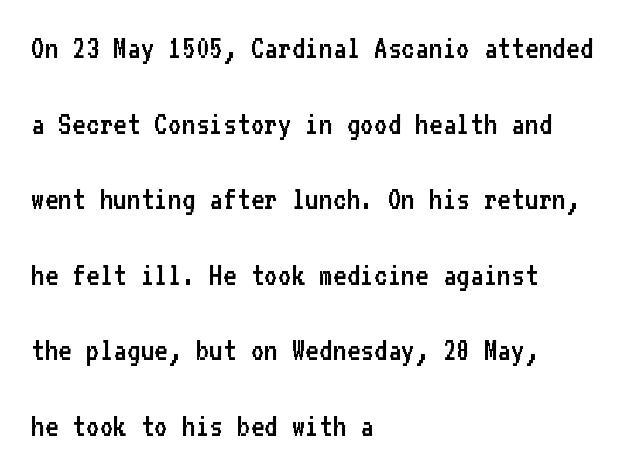
Tracking value appears to be zero — textbook default spacing. Quick note: interline space is abundant. Is this a fixed-width face? Yes — each glyph sits in an identical cell. Words float on clear page, feet unadorned. Notice how the stems are strictly vertical — no italics here.
